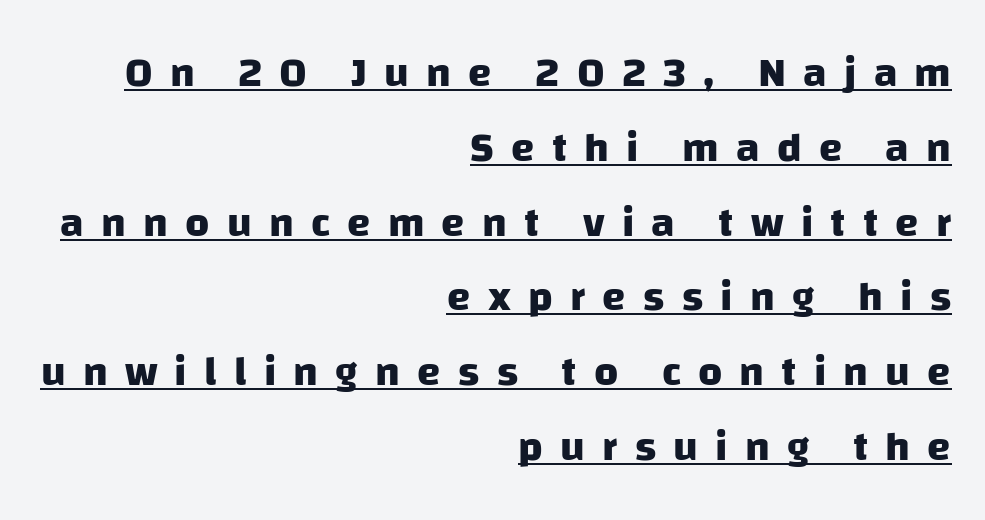
The rendering shows plain stroke endings on the letterforms — a sans-serif design. The rendered words wear a rule along their underside. Horizontally, the lines are justified to the trailing edge only. Think of a printed novel: that variable character pitch is what you see here.
